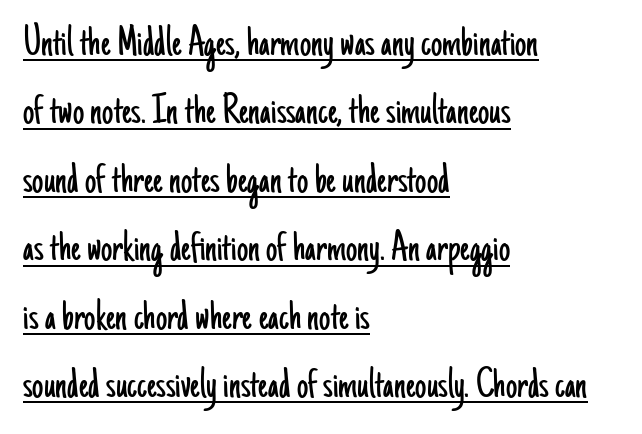
The image shows 45 px light, condensed sans-serif type, upright; set left-aligned, normal line spacing (1.52x), normal letter spacing, underlined; low stroke contrast and a small x-height.
